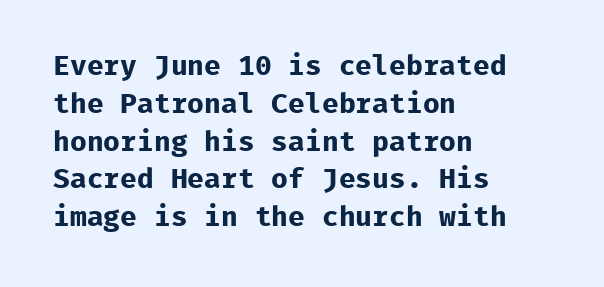
A typesetter would call this zero additional tracking. The rendering uses a bold face; every stroke is thick and dark. Students, observe: this is what conventionally led text looks like. Every character here occupies the same horizontal width, giving the sample a typewriter-like rhythm.
